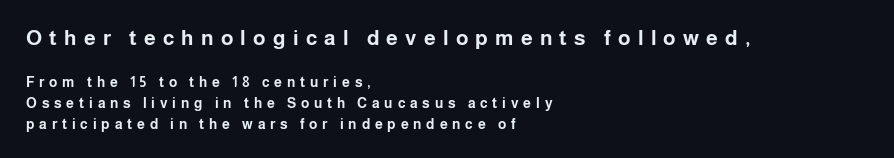
Emphasis by weight is at full strength: bold. The type sits square on the baseline with zero lean. Each word looks stretched out because of the extra space between its letters. The foot of each line stays bare and open. This sample keeps an unexceptional amount of space between lines. Does the copy run flush right? No — it runs flush left.
